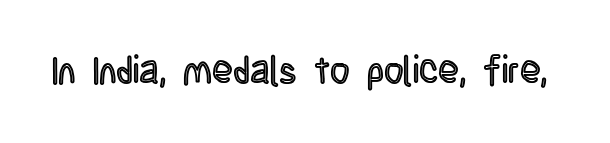
The image shows 38 px condensed type, upright; set normal letter spacing, not underlined; a large x-height.
